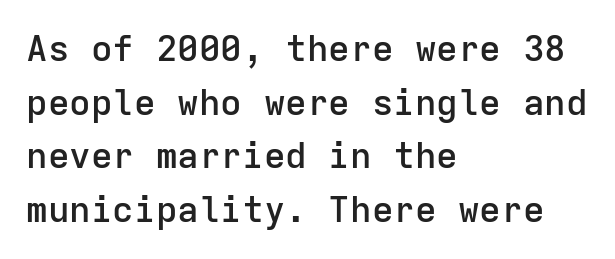
{"serif": "no", "italic": "no", "bold": "semi", "weight": "semibold", "width": "normal", "stroke_contrast": "low", "x_height": "medium", "monospaced": "yes", "underline": "no", "align": "left", "line_spacing": "normal", "line_spacing_ratio": 1.49, "letter_spacing": "normal", "letter_spacing_em": 0.0, "glyph_px": 36}
